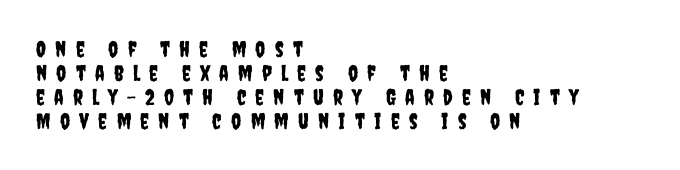
Q: Is the text italic (slanted)? A: No, it is upright.
Q: Is the text underlined? A: No.
Q: How is the paragraph aligned? A: Left-aligned.
Q: Is the spacing between letters normal or unusually wide? A: Unusually wide.
Q: Is the spacing between lines tight, normal or loose? A: Tight.
